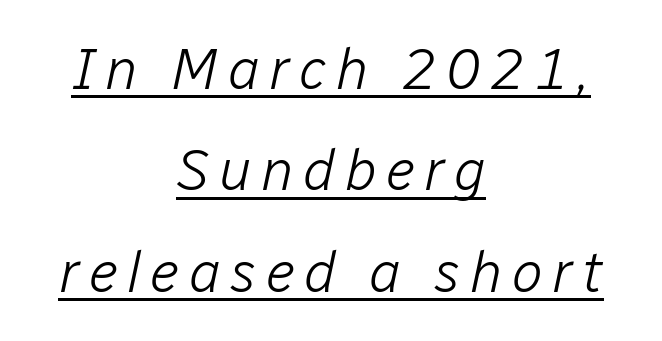
The image shows 58 px light type, italic (leaning right); set centered, line spacing 1.75x, underlined; low stroke contrast and a medium x-height.
